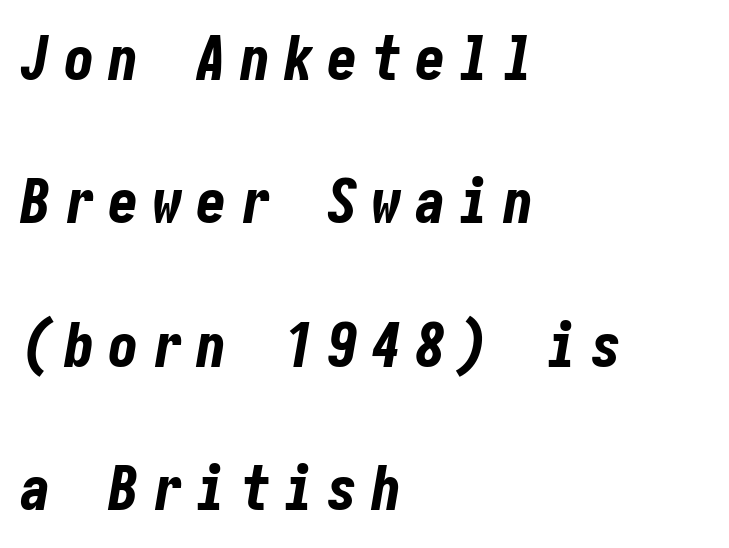
The ragged edge is on the right, which tells us the setting is flush left. The letterforms stand isolated, each surrounded by extra space. The typesetting leans heavy: a genuine bold. The foot of each line stays bare and open.
